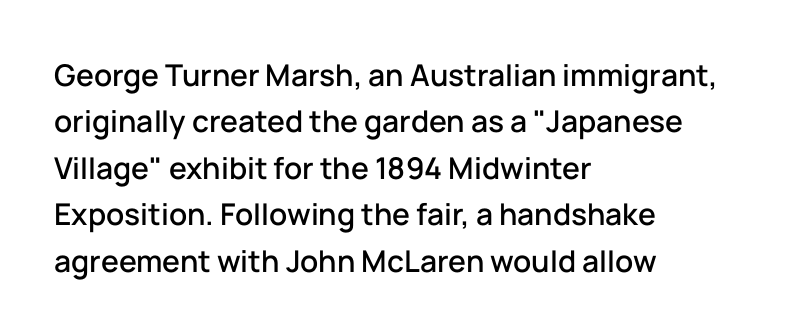
The image shows 30 px sans-serif type, upright; set left-aligned, normal line spacing (1.55x), normal letter spacing, not underlined; low stroke contrast and a medium x-height.
